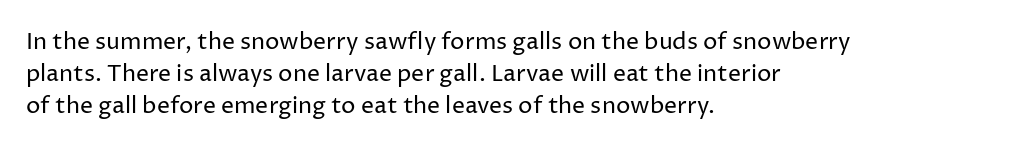
Q: Is the text bold? A: No.
Q: Is the text italic (slanted)? A: No, it is upright.
Q: Is the text underlined? A: No.
Q: How is the paragraph aligned? A: Left-aligned.
Q: Is the spacing between letters normal or unusually wide? A: Normal.
Q: Is the spacing between lines tight, normal or loose? A: Normal.
